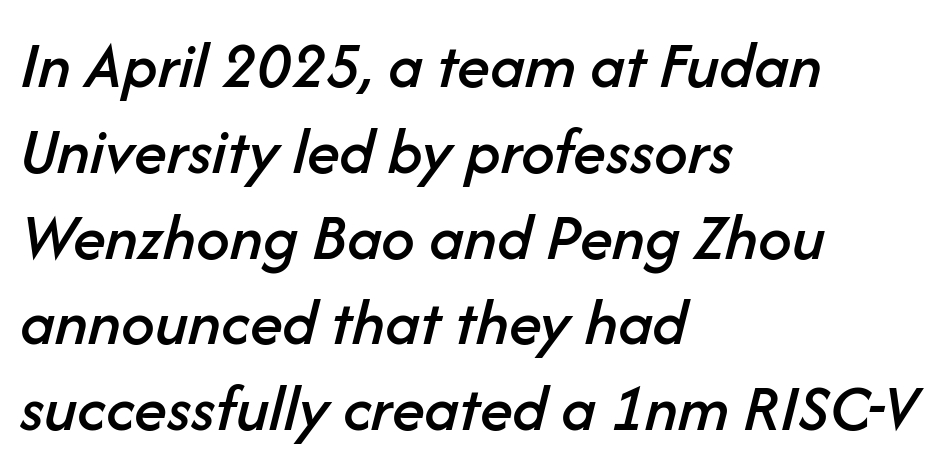
Q: Is the text italic (slanted)? A: Yes, it leans right by about 14 degrees.
Q: Is the text underlined? A: No.
Q: How is the paragraph aligned? A: Left-aligned.
Q: Is the spacing between letters normal or unusually wide? A: Normal.
Q: Is the spacing between lines tight, normal or loose? A: Normal.
Q: Width (condensed, normal, or wide)? A: Normal.
Q: Stroke contrast? A: Low.
Q: x-height? A: Medium.
Q: Monospaced? A: No.
